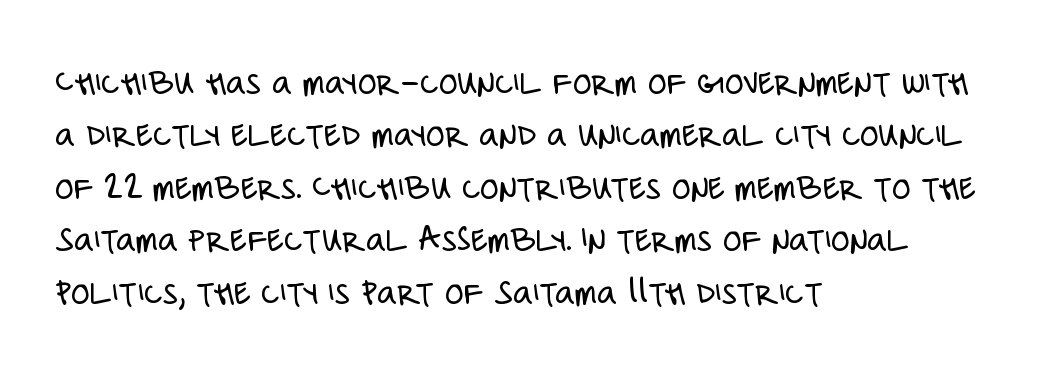
{"serif": "no", "italic": "no", "bold": "no", "weight": "light", "width": "condensed", "stroke_contrast": "low", "x_height": "large", "monospaced": "no", "underline": "no", "align": "left", "line_spacing": "normal", "line_spacing_ratio": 1.38, "letter_spacing": "normal", "letter_spacing_em": 0.0, "glyph_px": 38}
